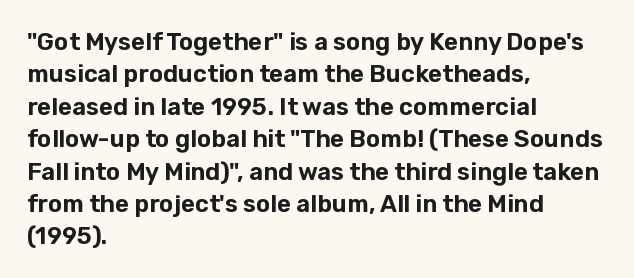
{"italic": "no", "underline": "no", "align": "left", "line_spacing": "normal", "line_spacing_ratio": 1.35, "letter_spacing": "normal", "letter_spacing_em": 0.0, "glyph_px": 24}
